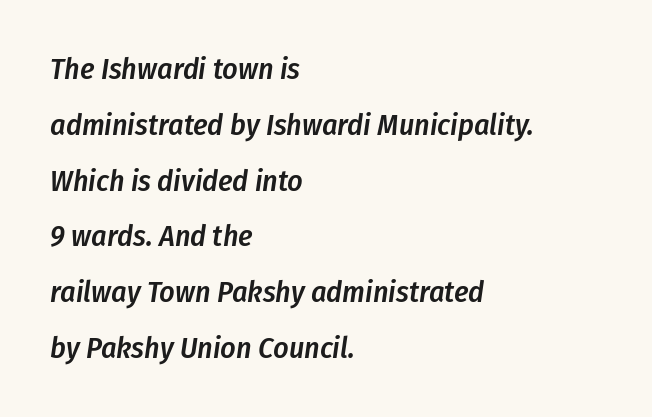
Q: Is the text bold? A: Semi-bold.
Q: Is the text italic (slanted)? A: Yes, it leans right by about 8 degrees.
Q: Is the text underlined? A: No.
Q: How is the paragraph aligned? A: Left-aligned.
Q: Is the spacing between letters normal or unusually wide? A: Normal.
Q: Width (condensed, normal, or wide)? A: Condensed.
Q: Stroke contrast? A: Low.
Q: x-height? A: Medium.
Q: Monospaced? A: No.
